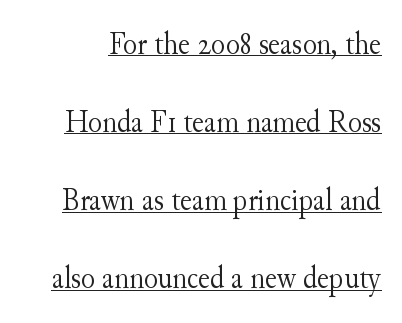
{"serif": "yes", "italic": "no", "bold": "no", "weight": "light", "width": "normal", "stroke_contrast": "medium", "x_height": "small", "monospaced": "no", "underline": "yes", "line_spacing": "loose", "line_spacing_ratio": 2.44, "letter_spacing": "normal", "letter_spacing_em": 0.0, "glyph_px": 32}
